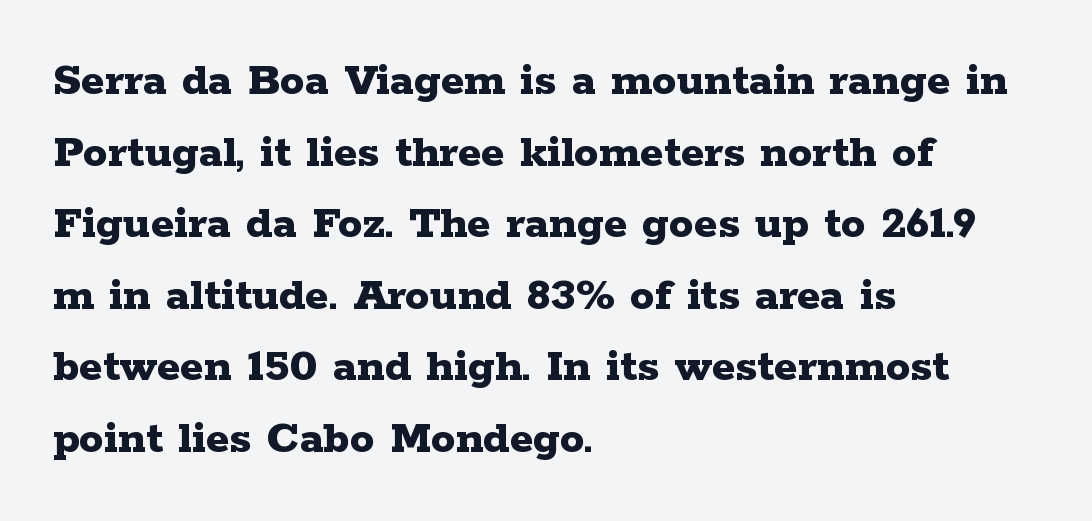
Q: Is the text bold? A: Yes.
Q: Is the text italic (slanted)? A: No, it is upright.
Q: Is the typeface a serif or a sans-serif typeface? A: Serif.
Q: Is the text underlined? A: No.
Q: How is the paragraph aligned? A: Left-aligned.
Q: Is the spacing between letters normal or unusually wide? A: Normal.
Q: Is the spacing between lines tight, normal or loose? A: Normal.
Q: Width (condensed, normal, or wide)? A: Wide.
Q: Stroke contrast? A: Low.
Q: x-height? A: Medium.
Q: Monospaced? A: No.
